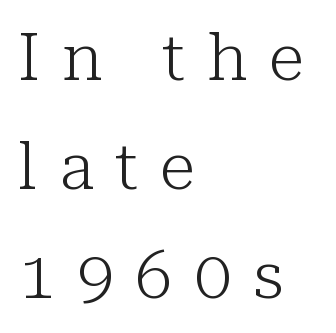
The line texture is sparse and dotted thanks to wide tracking. The rendering uses natural spacing where letterforms have individual widths. Font category for this specimen: serif. Students, observe: this is what conventionally led text looks like. The font is comparable to plain body text, perhaps lighter. The passage shown is not underscored anywhere.
